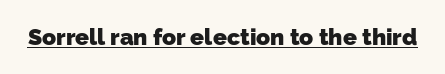
The image shows 23 px bold type; set normal letter spacing, underlined.
